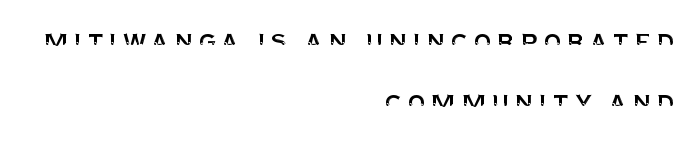
Vertically, the passage feels expansive, rows floating well apart. The text was rendered using a sans face with plain stroke endings. Only glyphs here, with clear space below each row. The setting favours the right margin, as signatures and pull-quotes sometimes do. A typesetter would call this proportional, since set widths differ per character.
